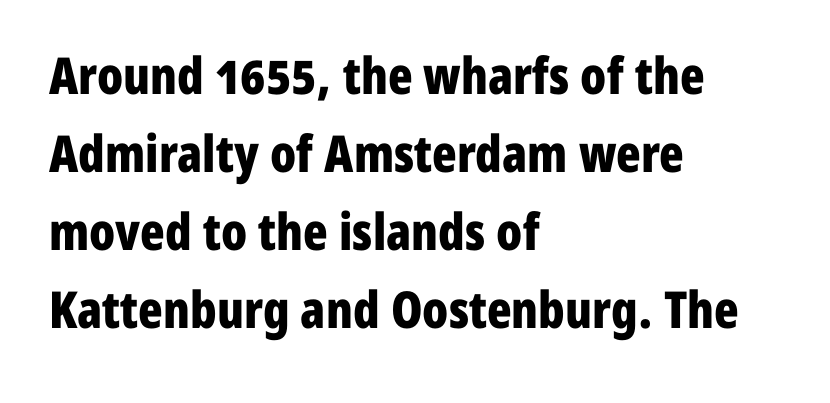
{"serif": "no", "italic": "no", "bold": "yes", "weight": "bold", "width": "condensed", "stroke_contrast": "low", "x_height": "medium", "monospaced": "no", "underline": "no", "align": "left", "line_spacing": "normal", "line_spacing_ratio": 1.53, "letter_spacing": "normal", "letter_spacing_em": 0.0, "glyph_px": 51}
